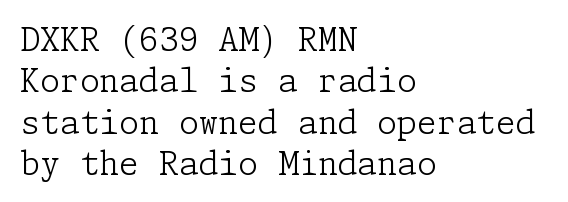
The image shows 32 px light serif type, upright; set left-aligned, normal line spacing (1.29x), normal letter spacing, not underlined; low stroke contrast and a medium x-height.
